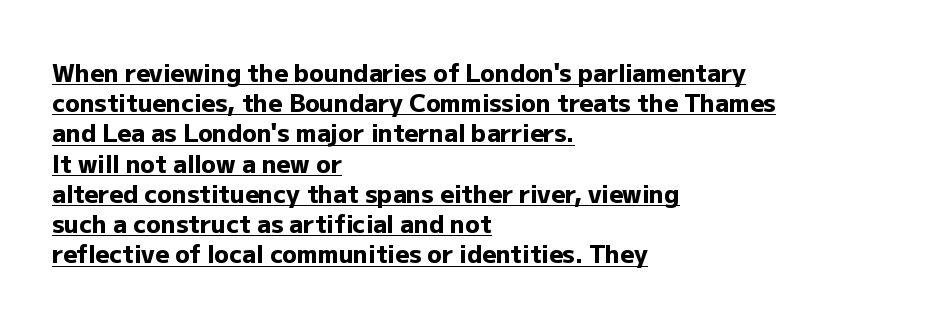
{"italic": "no", "bold": "yes", "underline": "yes", "align": "left", "line_spacing": "normal", "line_spacing_ratio": 1.26, "letter_spacing": "normal", "letter_spacing_em": 0.0, "glyph_px": 24}
